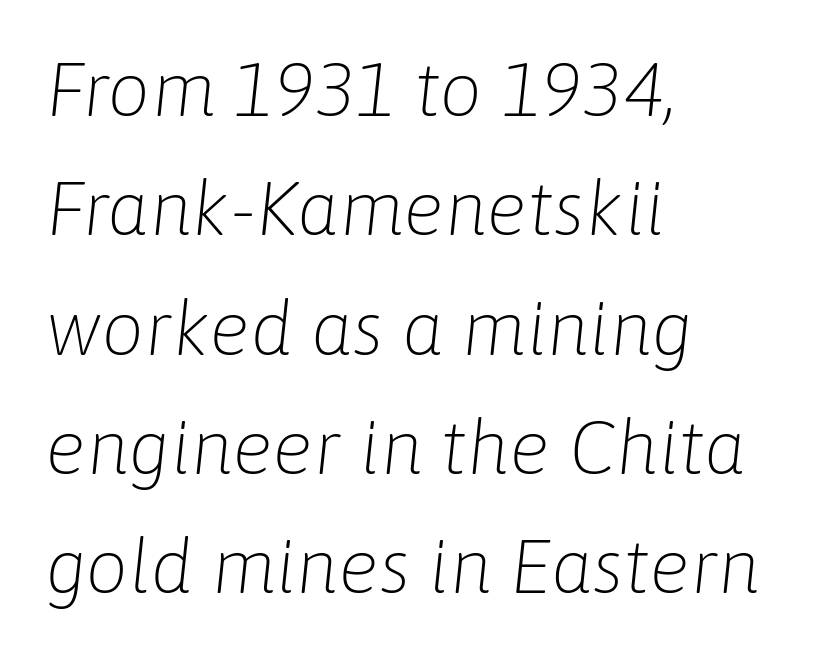
The image shows 76 px light type, italic (leaning right); set left-aligned, normal line spacing (1.57x), normal letter spacing, not underlined; low stroke contrast and a medium x-height.
